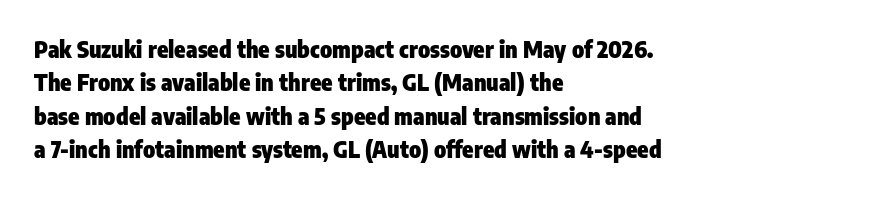
{"italic": "no", "bold": "yes", "underline": "no", "align": "left", "line_spacing": "normal", "line_spacing_ratio": 1.45, "letter_spacing": "normal", "letter_spacing_em": 0.0, "glyph_px": 23}
